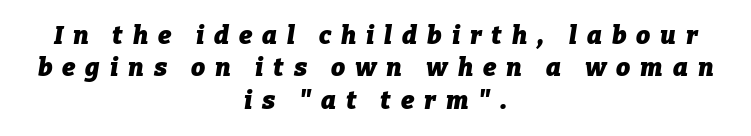
Underline: absent. The tracking reads as deliberately expanded to a designer's eye. Typesetter's note: full bold, strokes at maximum text heaviness. Horizontally, the lines are justified to the midpoint only. The rendering applies a slant to the glyphs. If you measured baseline to baseline, you'd find a middling distance.
